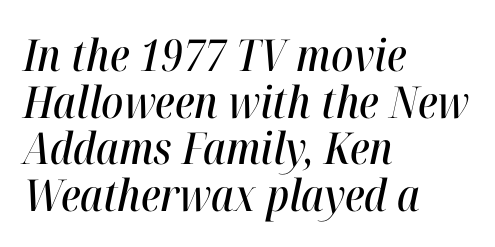
The image shows 44 px condensed type, italic (leaning right); set left-aligned, tight line spacing (1.06x), normal letter spacing, not underlined; high stroke contrast and a medium x-height.
